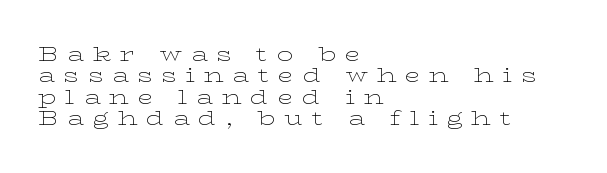
The image shows 20 px text type, upright; set left-aligned, tight line spacing (1.07x), unusually wide letter spacing (+0.45 em), not underlined.
